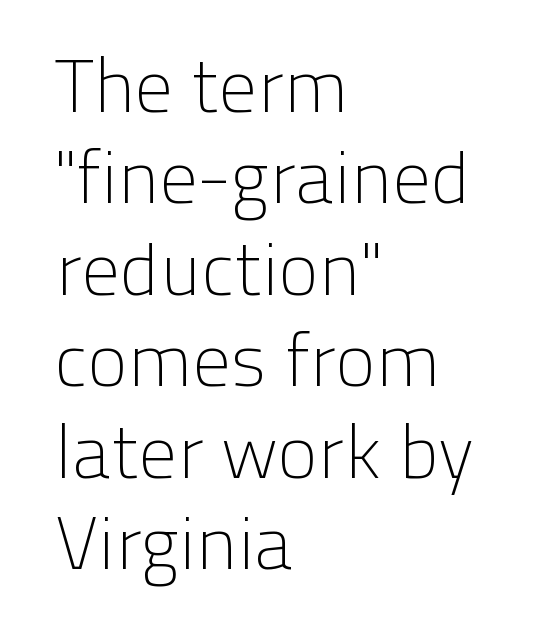
Q: Is the text bold? A: No.
Q: Is the text italic (slanted)? A: No, it is upright.
Q: Is the typeface a serif or a sans-serif typeface? A: Sans-serif.
Q: Is the text underlined? A: No.
Q: How is the paragraph aligned? A: Left-aligned.
Q: Is the spacing between letters normal or unusually wide? A: Normal.
Q: Width (condensed, normal, or wide)? A: Normal.
Q: Stroke contrast? A: Low.
Q: x-height? A: Medium.
Q: Monospaced? A: No.
